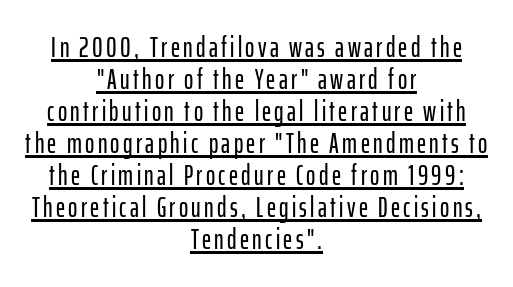
{"serif": "no", "italic": "no", "width": "condensed", "stroke_contrast": "low", "x_height": "medium", "monospaced": "no", "underline": "yes", "align": "center", "line_spacing": "tight", "line_spacing_ratio": 1.14, "glyph_px": 28}
